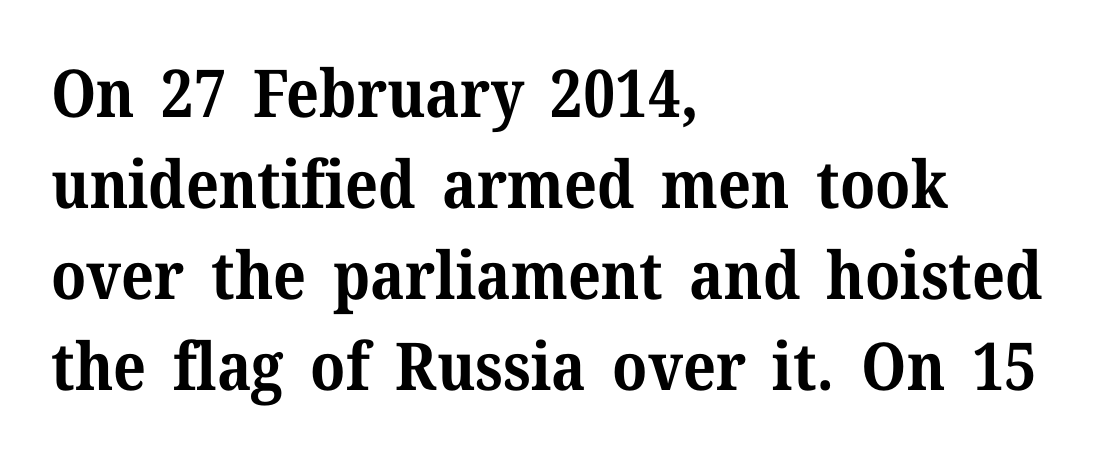
These lines were composed using upright roman letters. Looks like regular typesetting: each glyph gets only the width it needs. Each new line begins a customary step beneath the previous one. Typeset ragged right — the left edge is the straight one. Letterform terminals end in serifs throughout the passage.
